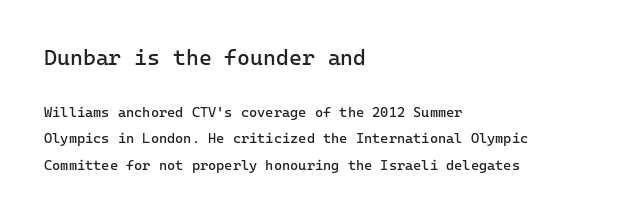
Q: Is the text bold? A: No.
Q: Is the text italic (slanted)? A: No, it is upright.
Q: Is the text underlined? A: No.
Q: How is the paragraph aligned? A: Left-aligned.
Q: Is the spacing between letters normal or unusually wide? A: Normal.
Q: Is the spacing between lines tight, normal or loose? A: Loose.
Q: Which block of text is set in a larger size, the first (top) or the second (bottom)? A: The first (top) one.
